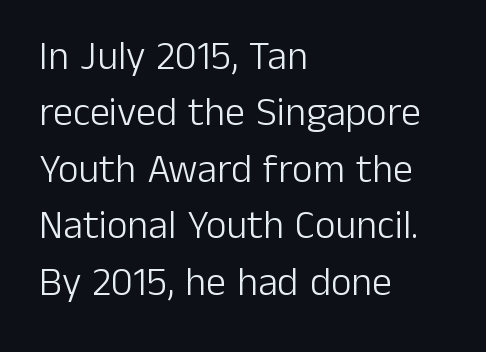
Baseline-to-baseline distance is the conventional proportion of letter height. Inter-character spacing is left at the font's built-in metrics. The letters look calm and open, with moderate or lighter stems. Spacing verdict: proportional, widths tailored to each character. Typographically, this falls in the sans-serif category. Where is the straight margin? On the left.
